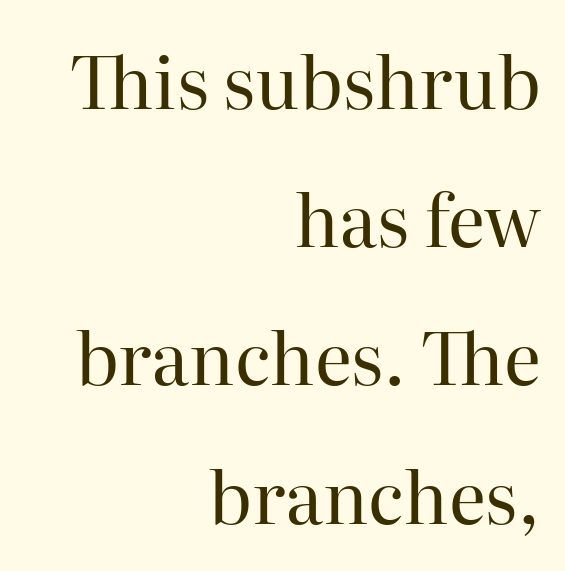
Is this a heavy cut? Hardly; it is regular or lighter. Here the designer chose a conventional face with non-uniform glyph widths. The font family rendered here belongs to the serif group. The area under the type is left untouched. Notice the wide empty band between every row — that's loose leading. These lines are set flush right with a ragged left edge.
